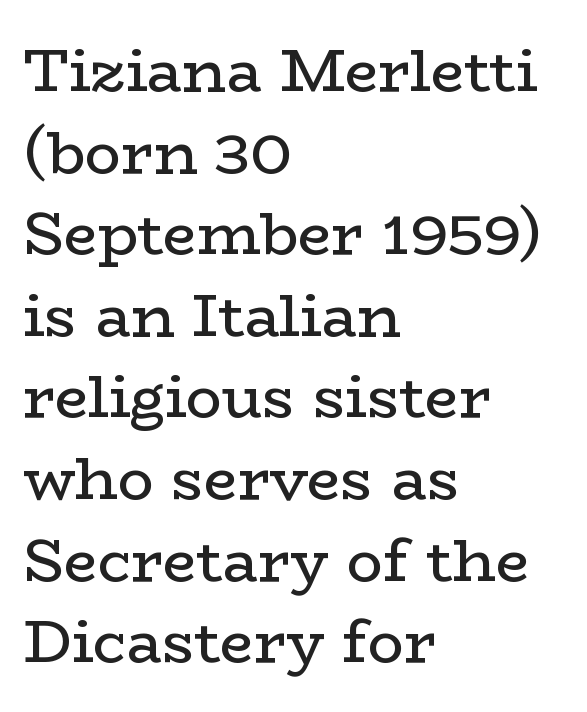
Q: Is the text bold? A: No.
Q: Is the text italic (slanted)? A: No, it is upright.
Q: Is the typeface a serif or a sans-serif typeface? A: Serif.
Q: Is the text underlined? A: No.
Q: How is the paragraph aligned? A: Left-aligned.
Q: Is the spacing between letters normal or unusually wide? A: Normal.
Q: Is the spacing between lines tight, normal or loose? A: Normal.
Q: Width (condensed, normal, or wide)? A: Wide.
Q: Stroke contrast? A: Low.
Q: x-height? A: Medium.
Q: Monospaced? A: No.
